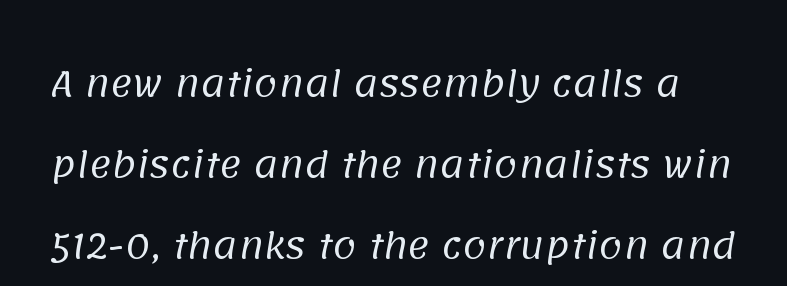
The image shows 34 px regular-weight sans-serif type; set loose line spacing (2.38x), normal letter spacing, not underlined; low stroke contrast and a large x-height.
